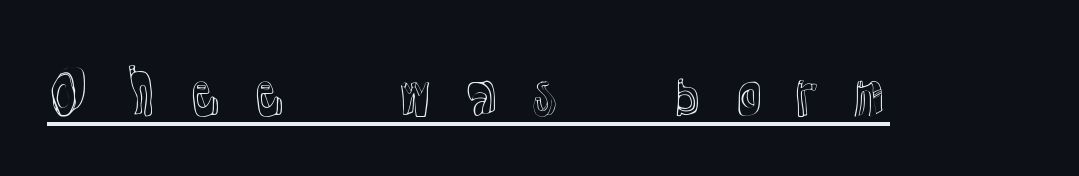
Q: Is the text italic (slanted)? A: No, it is upright.
Q: Is the text underlined? A: Yes.
Q: Is the spacing between letters normal or unusually wide? A: Unusually wide.
Q: Width (condensed, normal, or wide)? A: Normal.
Q: x-height? A: Medium.
Q: Monospaced? A: No.
